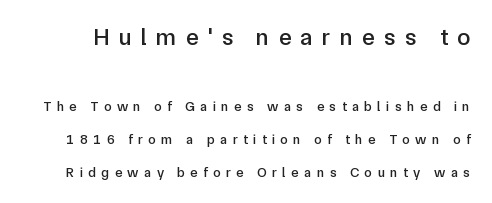
{"italic": "no", "underline": "no", "line_spacing": "loose", "line_spacing_ratio": 2.36, "letter_spacing": "wide", "letter_spacing_em": 0.38, "larger_block": "first", "size_ratio": 1.71, "glyph_px": 24}
